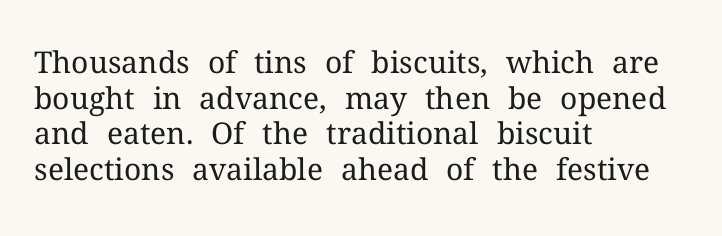
The image shows 30 px regular-weight serif type, upright; set left-aligned, line spacing 1.19x, normal letter spacing, not underlined; medium stroke contrast and a medium x-height.
